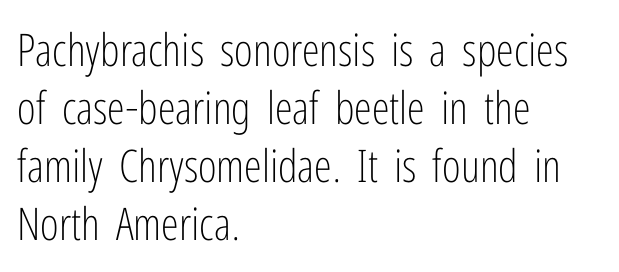
{"serif": "no", "italic": "no", "bold": "no", "weight": "light", "width": "condensed", "stroke_contrast": "low", "x_height": "medium", "monospaced": "no", "underline": "no", "align": "left", "line_spacing": "normal", "line_spacing_ratio": 1.29, "letter_spacing": "normal", "letter_spacing_em": 0.0, "glyph_px": 45}
